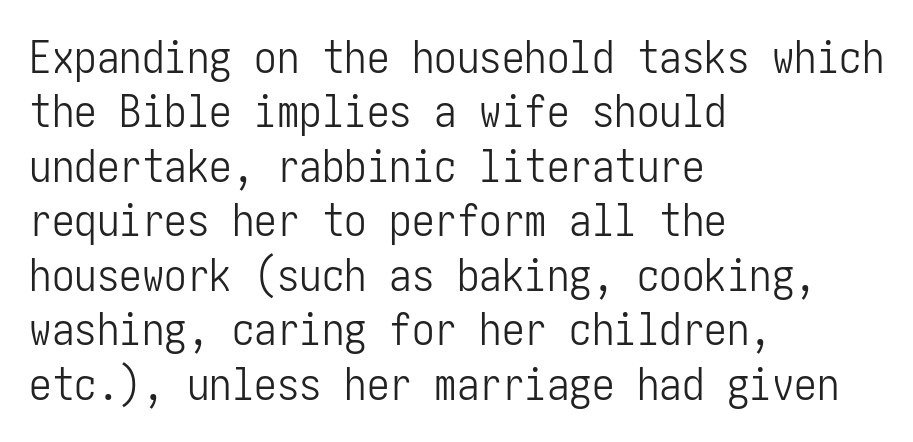
Q: Is the text bold? A: No.
Q: Is the text italic (slanted)? A: No, it is upright.
Q: Is the typeface a serif or a sans-serif typeface? A: Sans-serif.
Q: Is the text underlined? A: No.
Q: How is the paragraph aligned? A: Left-aligned.
Q: Is the spacing between letters normal or unusually wide? A: Normal.
Q: Width (condensed, normal, or wide)? A: Condensed.
Q: Stroke contrast? A: Low.
Q: x-height? A: Medium.
